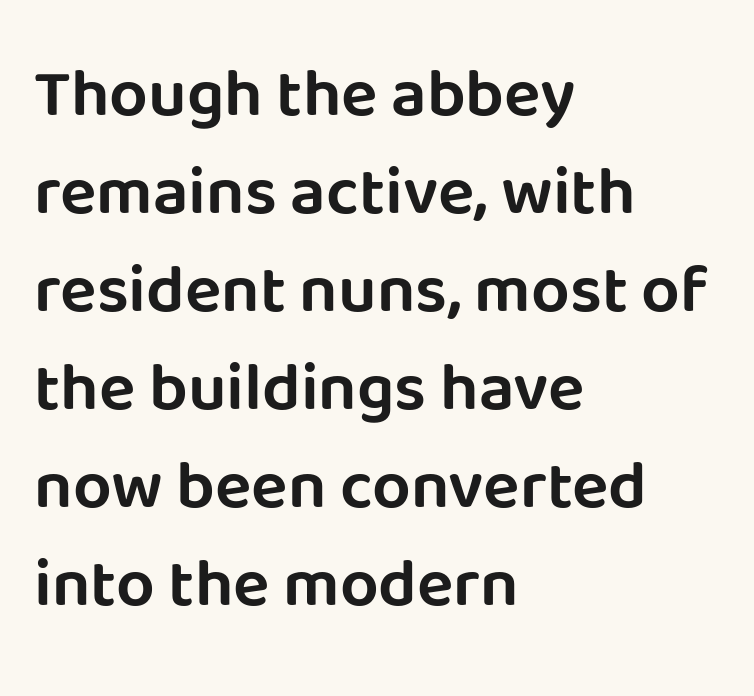
Look at the tracking — it's just the regular setting, nothing added. Is this a fixed-width face? No — the glyphs have proportional, varying widths. Note: no serifs on the glyphs. No italicization has been applied; the sample stays upright.
